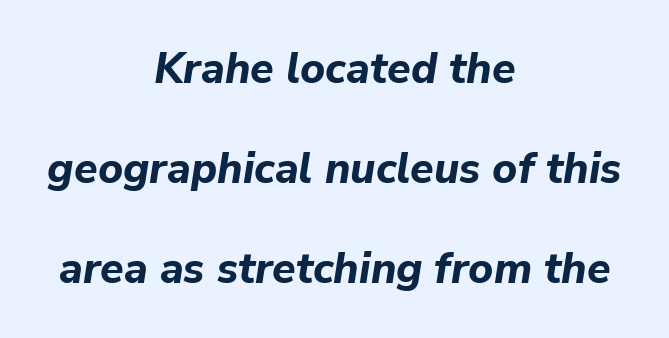
The image shows 43 px bold type, italic (leaning right); set centered, loose line spacing (2.32x), normal letter spacing, not underlined; low stroke contrast and a medium x-height.
